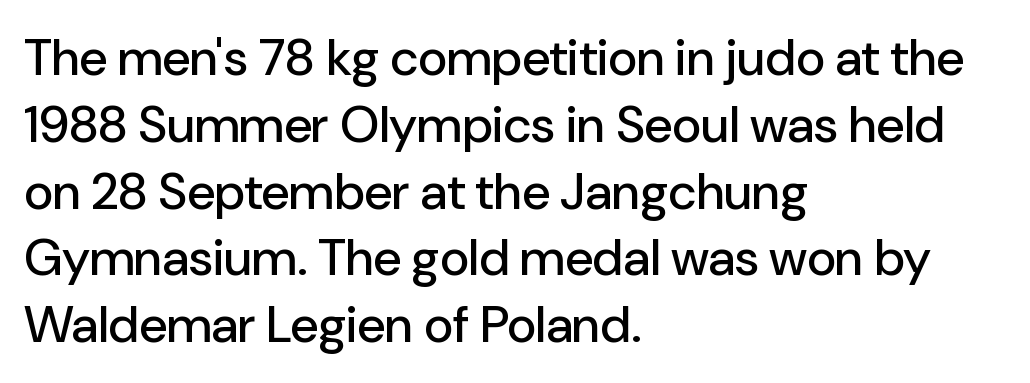
The image shows 51 px sans-serif type, upright; set left-aligned, normal line spacing (1.31x), normal letter spacing, not underlined; low stroke contrast and a medium x-height.
